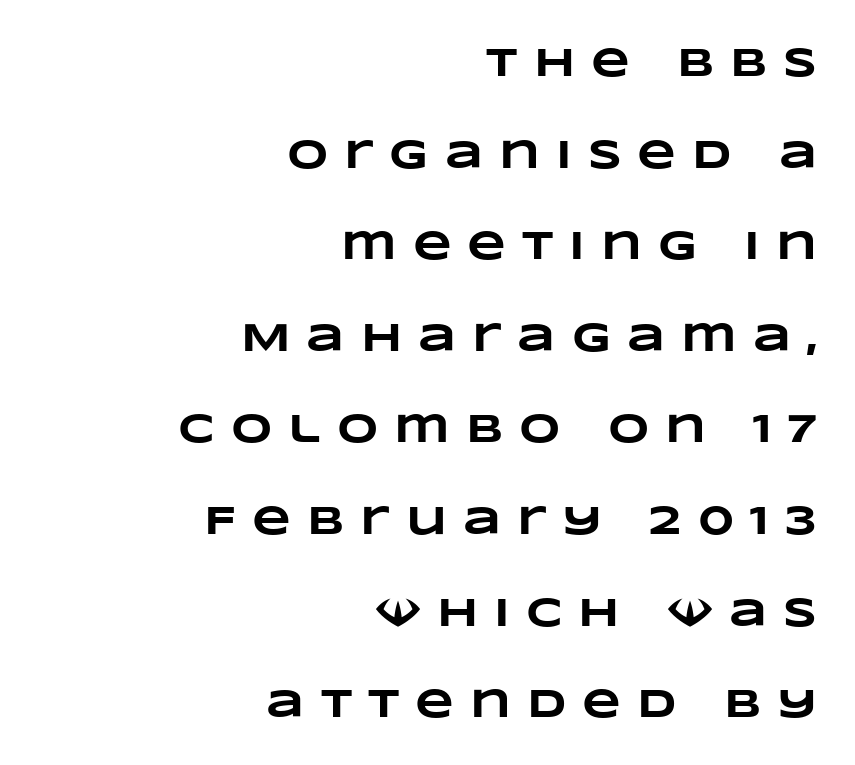
{"bold": "yes", "weight": "heavy", "width": "wide", "stroke_contrast": "low", "x_height": "large", "monospaced": "no", "underline": "no", "align": "right", "line_spacing": "loose", "line_spacing_ratio": 2.29, "letter_spacing": "wide", "letter_spacing_em": 0.4, "glyph_px": 40}
